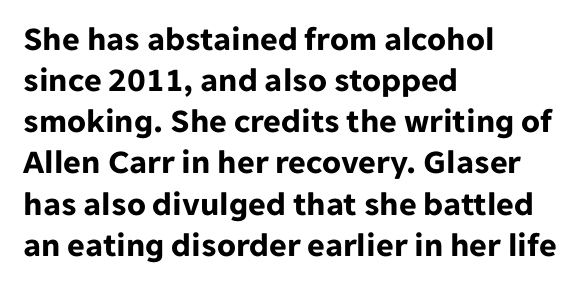
The image shows 34 px bold sans-serif type, upright; set left-aligned, line spacing 1.21x, normal letter spacing, not underlined; low stroke contrast and a medium x-height.
